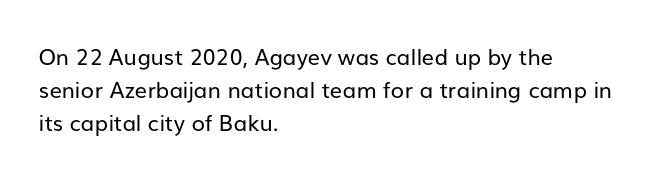
The image shows 22 px text type, upright; set left-aligned, normal line spacing (1.51x), normal letter spacing, not underlined.
